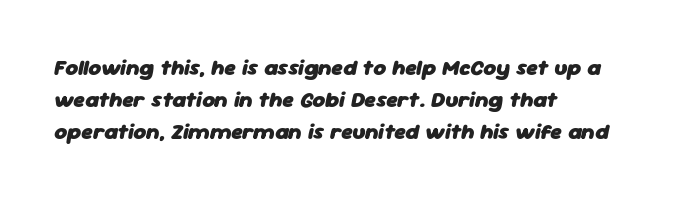
Q: Is the text bold? A: Yes.
Q: Is the text italic (slanted)? A: Yes, it leans right by about 11 degrees.
Q: Is the text underlined? A: No.
Q: How is the paragraph aligned? A: Left-aligned.
Q: Is the spacing between letters normal or unusually wide? A: Normal.
Q: Is the spacing between lines tight, normal or loose? A: Normal.
